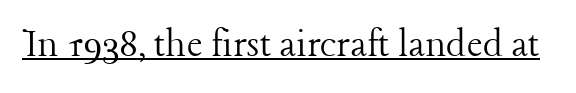
Posture: straight, roman, zero tilt. Do the characters align in a grid? No, the font is proportional. This reads as an unemphasized weight, regular at the heaviest. Is there an underline? Yes — a line sits under the letters. A typesetter would label this face a serif. The type is set solid horizontally, with unmodified tracking.
